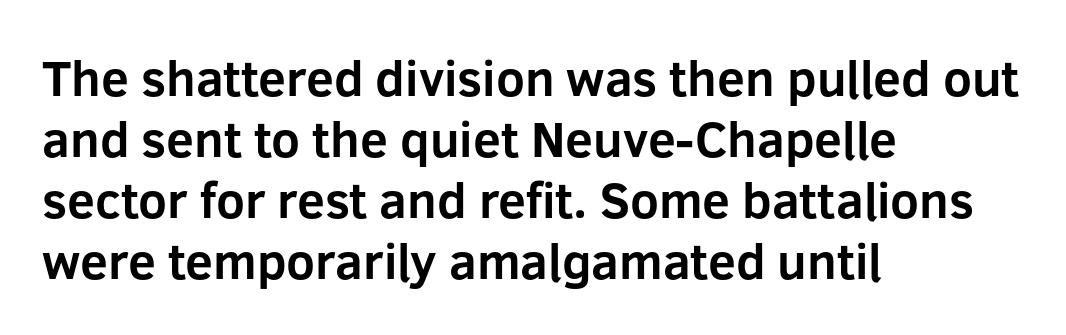
Beneath every word, the page is bare. Look at the bottom of the vertical strokes: they stop flat, with no serifs. The typography opts for an upright posture over an oblique one. Note the varied advance widths — an 'i' is clearly narrower than an 'm'. In CSS terms this would be text-align: left.
